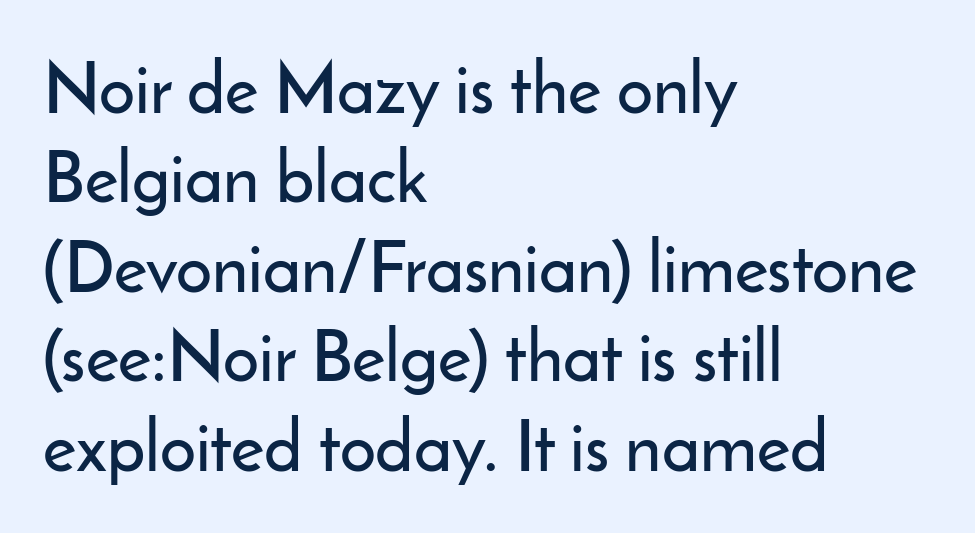
Characters follow at the spacing the type designer built in. Unmarked baselines from the first word to the last. Which margin do the lines hug? The left one — the right edge is uneven. Line spacing here is normal. Does the lettering tilt? It doesn't — this is upright. The passage shown is typed in a proportional face where columns would drift.
